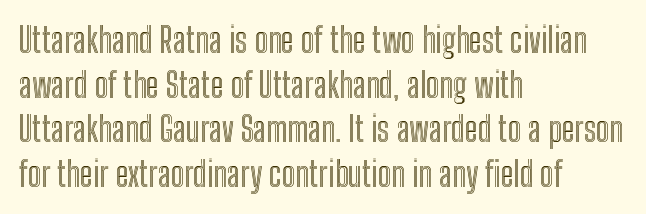
Q: Is the text italic (slanted)? A: No, it is upright.
Q: Is the text underlined? A: No.
Q: How is the paragraph aligned? A: Left-aligned.
Q: Is the spacing between letters normal or unusually wide? A: Normal.
Q: Is the spacing between lines tight, normal or loose? A: Normal.
Q: Width (condensed, normal, or wide)? A: Condensed.
Q: x-height? A: Medium.
Q: Monospaced? A: No.
